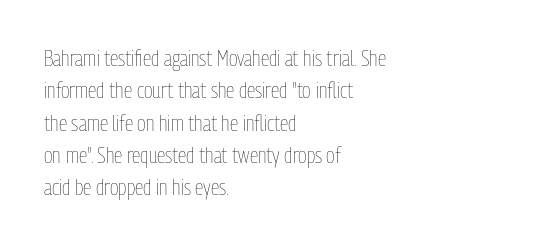
{"italic": "no", "bold": "no", "underline": "no", "align": "left", "line_spacing": "normal", "line_spacing_ratio": 1.47, "letter_spacing": "normal", "letter_spacing_em": 0.0, "glyph_px": 22}
